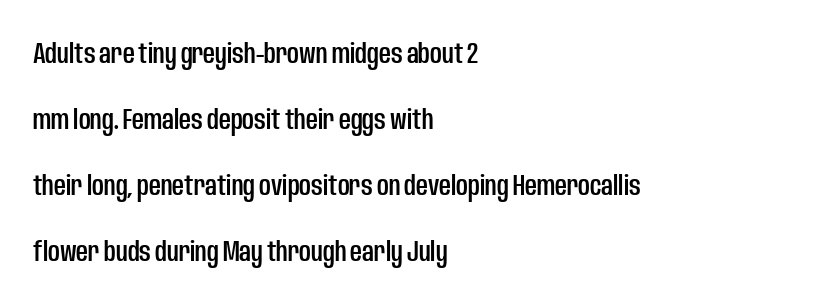
Q: Is the text italic (slanted)? A: No, it is upright.
Q: Is the typeface a serif or a sans-serif typeface? A: Sans-serif.
Q: Is the text underlined? A: No.
Q: How is the paragraph aligned? A: Left-aligned.
Q: Is the spacing between letters normal or unusually wide? A: Normal.
Q: Is the spacing between lines tight, normal or loose? A: Loose.
Q: Width (condensed, normal, or wide)? A: Condensed.
Q: Stroke contrast? A: Low.
Q: x-height? A: Large.
Q: Monospaced? A: No.
